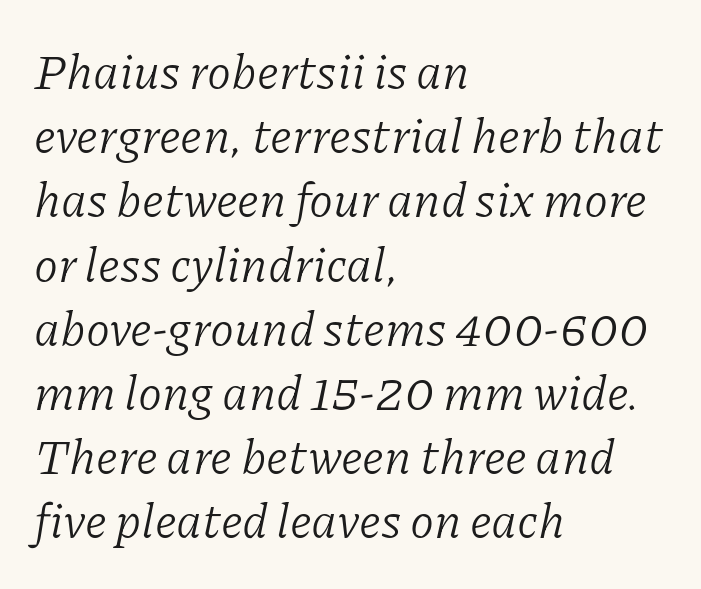
Clear beneath every line of the passage. The letters carry serifs — small finishing strokes at the ends of their stems. In CSS terms this would be text-align: left. Whoever set this chose a conventional vertical rhythm.
